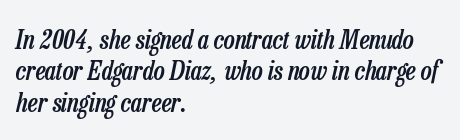
{"italic": "yes", "lean": "right", "slant_degrees": 13, "bold": "semi", "underline": "no", "align": "left", "line_spacing_ratio": 1.21, "letter_spacing": "normal", "letter_spacing_em": 0.0, "glyph_px": 26}
